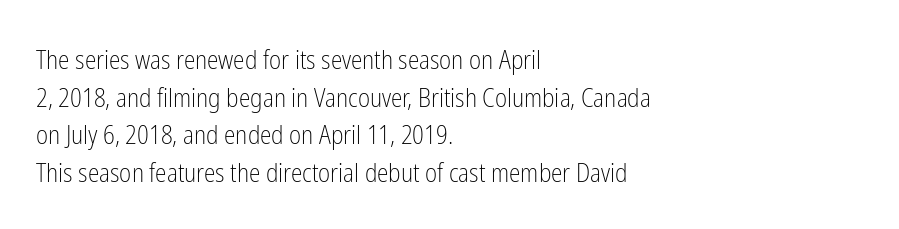
This sample is left-justified, so line endings fall wherever the words run out. Short note: letters normally spaced. These lines were composed using upright roman letters. Nothing heavy about these letters — not bold at all. The glyphs are unaccompanied by any horizontal stroke below them. Quick note: interline space is typical.
